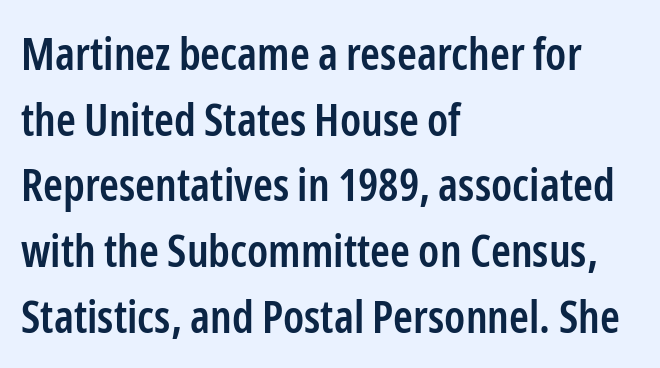
The image shows 45 px semibold, condensed sans-serif type, upright; set left-aligned, normal line spacing (1.46x), normal letter spacing, not underlined; low stroke contrast and a medium x-height.
